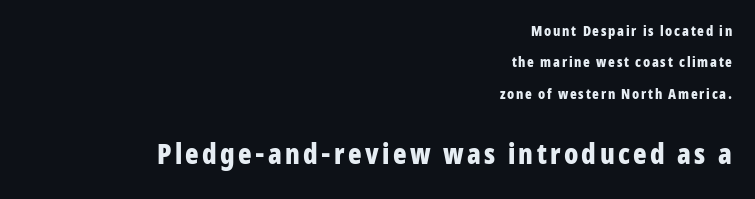
The image shows 28 px bold, condensed sans-serif type, upright; set right-aligned, loose line spacing (2.24x), not underlined; the second (bottom) block is 2.0x larger; low stroke contrast and a medium x-height.
